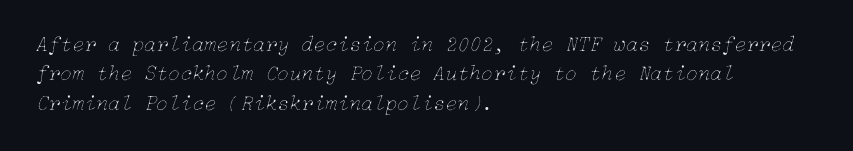
This rendering features lettering with no underline. Short note: letters normally spaced. The designer left line spacing at the default. A light-to-regular cut is what we see here. The lines are quadded left.
